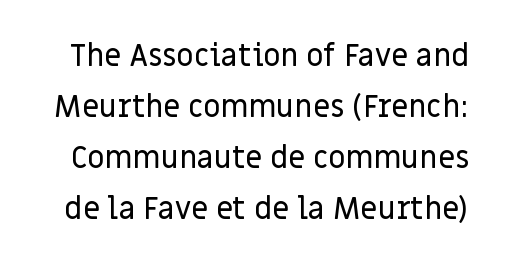
{"serif": "no", "italic": "no", "width": "normal", "stroke_contrast": "low", "x_height": "large", "monospaced": "no", "underline": "no", "line_spacing": "normal", "line_spacing_ratio": 1.7, "letter_spacing": "normal", "letter_spacing_em": 0.0, "glyph_px": 30}
